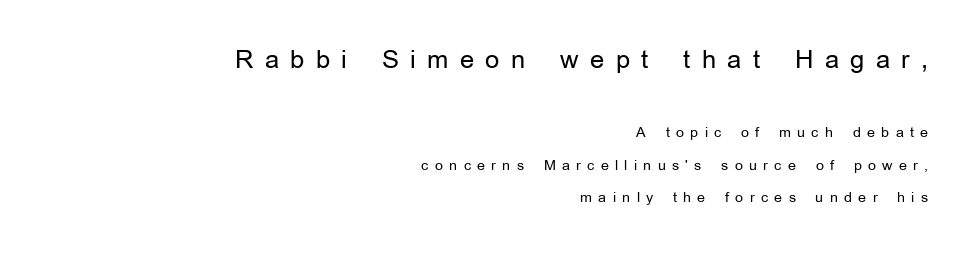
Alignment: flush right. Leading is clearly above the norm, producing a sparse column. This layout puts the oversized block above and the modest block below. A bare baseline throughout the passage. In terms of posture, this sample is upright.
